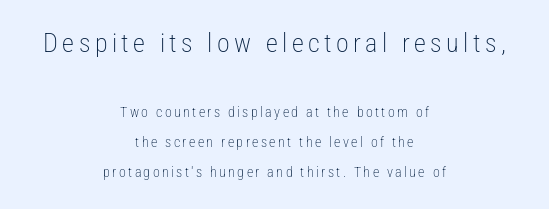
The image shows 26 px text type, upright; set centered, loose line spacing (2.16x), not underlined; the first (top) block is 1.86x larger.
